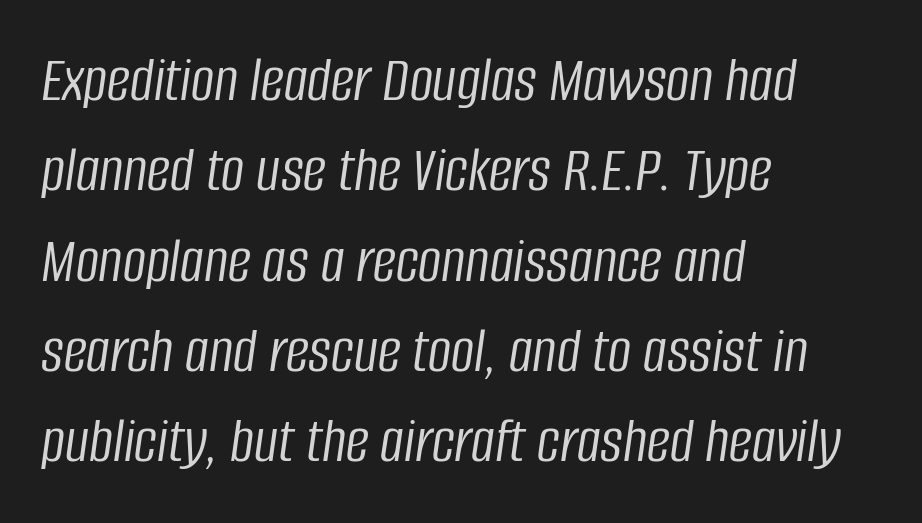
In terms of posture, this sample is oblique. Short and long lines alike share a common starting point at left. The passage shown is typed in a proportional face where columns would drift. Just letters on the line, the space beneath them empty. How are the letters spaced? Ordinarily, with no added tracking. The passage shown stacks its lines at a standard gap.
